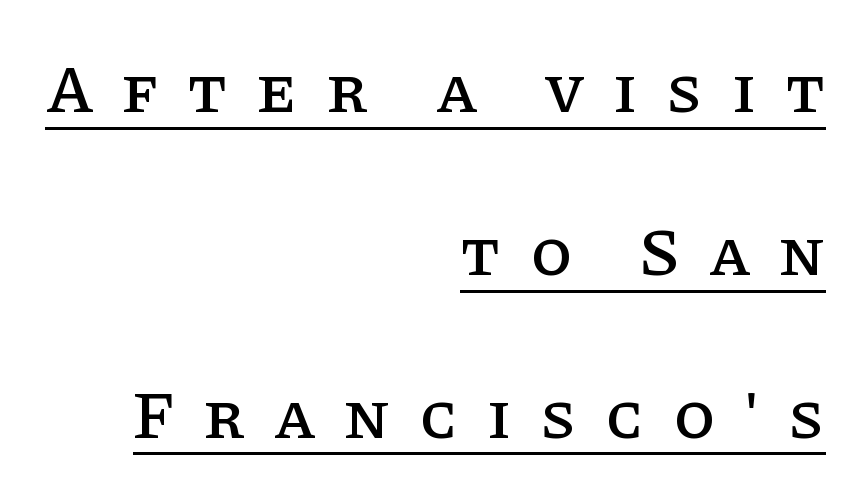
{"serif": "yes", "italic": "no", "width": "normal", "stroke_contrast": "low", "x_height": "large", "monospaced": "no", "underline": "yes", "align": "right", "line_spacing": "loose", "line_spacing_ratio": 2.43, "letter_spacing": "wide", "letter_spacing_em": 0.43, "glyph_px": 67}
